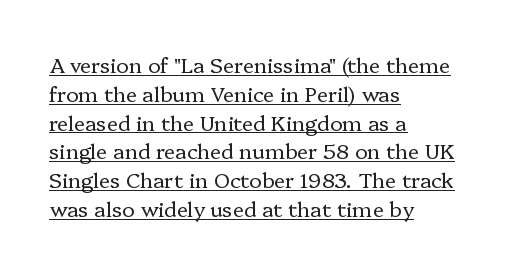
{"italic": "no", "bold": "no", "underline": "yes", "align": "left", "line_spacing": "normal", "line_spacing_ratio": 1.37, "letter_spacing": "normal", "letter_spacing_em": 0.0, "glyph_px": 21}
